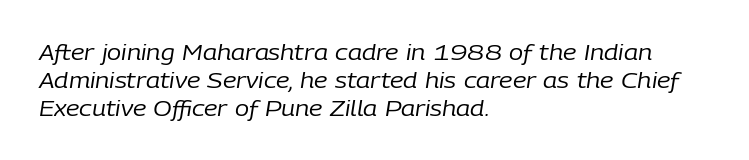
Q: Is the text bold? A: No.
Q: Is the text italic (slanted)? A: Yes, it leans right by about 9 degrees.
Q: Is the text underlined? A: No.
Q: How is the paragraph aligned? A: Left-aligned.
Q: Is the spacing between letters normal or unusually wide? A: Normal.
Q: Is the spacing between lines tight, normal or loose? A: Normal.
